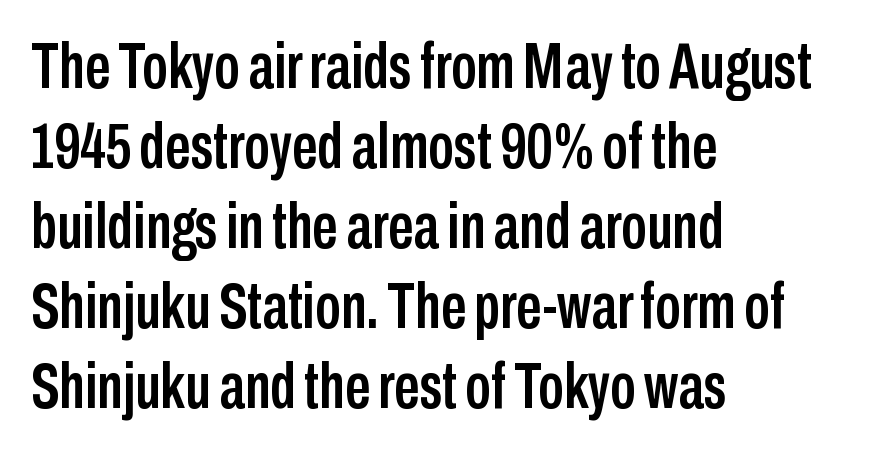
Q: Is the text italic (slanted)? A: No, it is upright.
Q: Is the typeface a serif or a sans-serif typeface? A: Sans-serif.
Q: Is the text underlined? A: No.
Q: How is the paragraph aligned? A: Left-aligned.
Q: Is the spacing between letters normal or unusually wide? A: Normal.
Q: Is the spacing between lines tight, normal or loose? A: Normal.
Q: Width (condensed, normal, or wide)? A: Condensed.
Q: Stroke contrast? A: Low.
Q: x-height? A: Medium.
Q: Monospaced? A: No.
